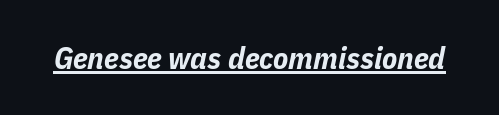
{"italic": "yes", "lean": "right", "slant_degrees": 11, "bold": "yes", "weight": "bold", "width": "condensed", "stroke_contrast": "low", "x_height": "medium", "monospaced": "no", "underline": "yes", "letter_spacing": "normal", "letter_spacing_em": 0.0, "glyph_px": 31}
